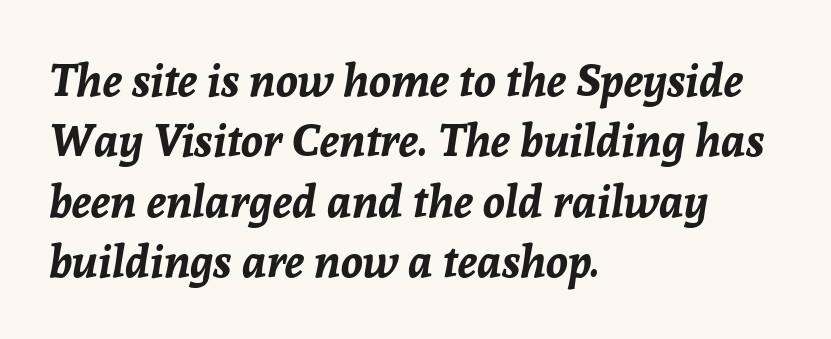
Q: Is the text bold? A: Yes.
Q: Is the text italic (slanted)? A: Yes, it leans right by about 8 degrees.
Q: Is the text underlined? A: No.
Q: How is the paragraph aligned? A: Left-aligned.
Q: Is the spacing between letters normal or unusually wide? A: Normal.
Q: Is the spacing between lines tight, normal or loose? A: Normal.
Q: Width (condensed, normal, or wide)? A: Normal.
Q: Stroke contrast? A: Low.
Q: x-height? A: Medium.
Q: Monospaced? A: No.
